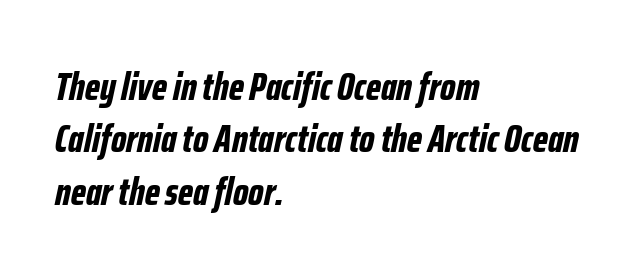
Is the type slanted? Yes — the strokes lean at a clear angle. Looks like regular typesetting: each glyph gets only the width it needs. The string is rendered with underlining switched off. Between one letter and the next there's only the usual sliver of space. The face used here has the dense, thick strokes of a bold.
